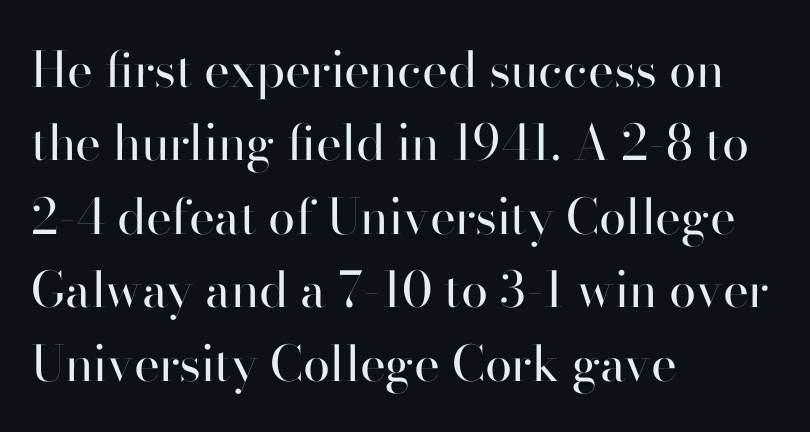
Each new line begins a customary step beneath the previous one. The space directly below the letters is spotless. Serifs: no, the terminals of the letterforms are clean. Ink coverage per letter is moderate at most.
